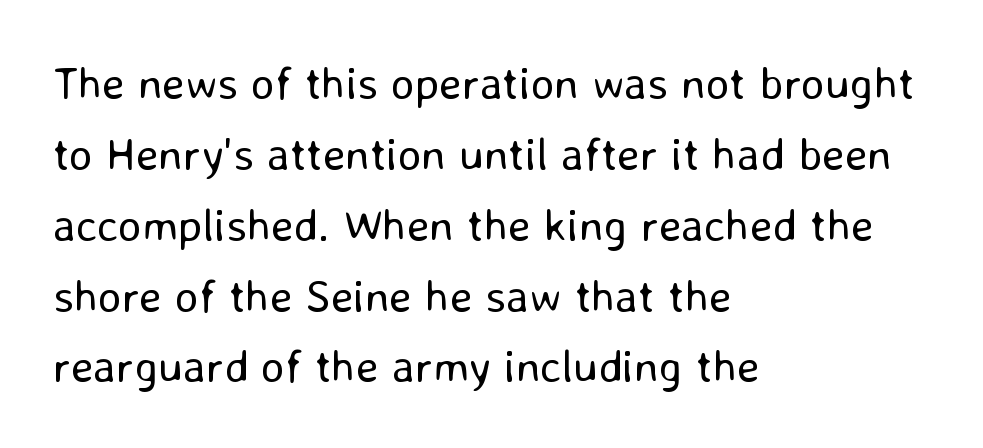
Which margin do the lines hug? The left one — the right edge is uneven. Look at the bottom of the vertical strokes: they stop flat, with no serifs. The baseline area is clear. The vertical gap from one line to the next is medium. Tracking here is standard; glyphs follow each other at the usual distance. Italic? Not at all — the glyphs are vertical.
